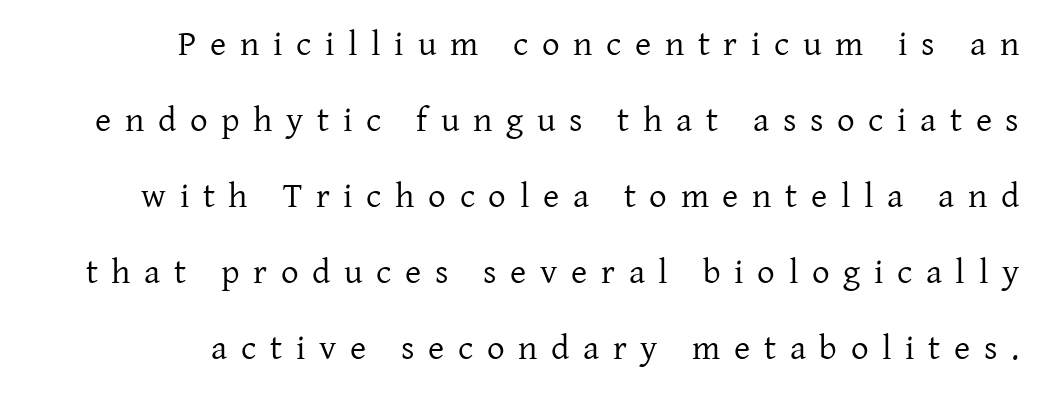
Rule under the text: the space is simply empty. The horizontal fit of the characters is loose and conspicuously gappy. Type style note: has serifs. Is the type heavy? It reads as light-to-regular instead. The letters stand upright; this is a roman face. You could not count columns in this text — the font is proportionally spaced.
